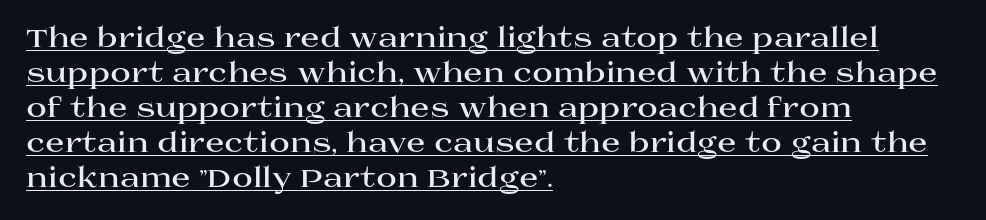
Serifs: yes, visible at the terminals of the letterforms. What's the leading like? Ordinary, nothing unusual. Line beginnings align vertically; line endings do not. These characters rest on top of a visible drawn line.
